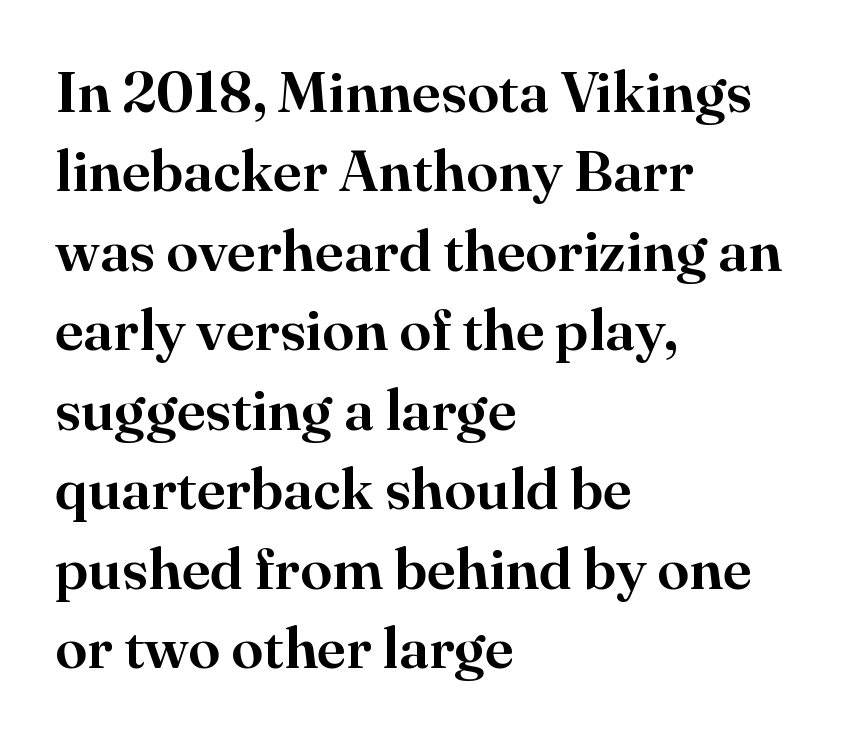
The image shows 58 px serif type, upright; set left-aligned, normal line spacing (1.37x), normal letter spacing, not underlined; high stroke contrast and a small x-height.
